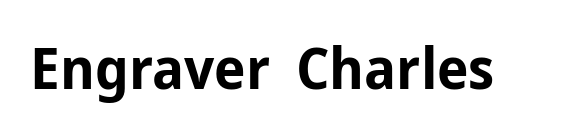
Proportional: the letters do not fall into vertical columns. These lines were composed using upright roman letters. Quick note: underline off. Look at the bottom of the vertical strokes: they stop flat, with no serifs. Look at the stroke-to-counter ratio: heavy, a bold.
